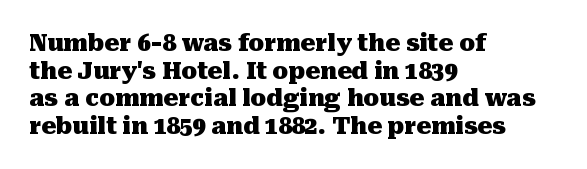
The letters stand upright; this is a roman face. Each word holds together tightly as a unit, with standard inter-letter gaps. Underline: absent. Notice how thick the strokes are: this is what a full bold looks like. The setting favours the left margin, as ordinary paragraphs usually do.
